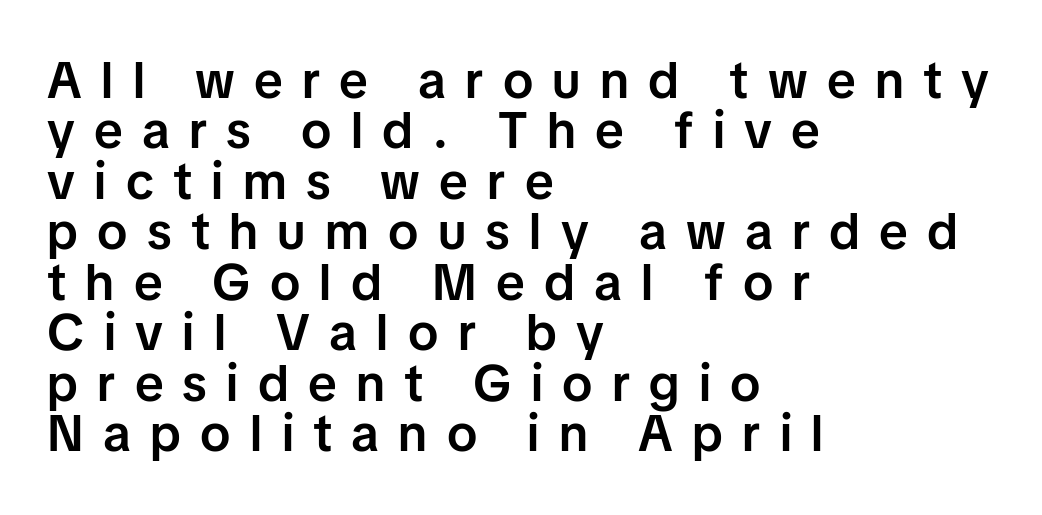
{"serif": "no", "italic": "no", "bold": "semi", "weight": "semibold", "width": "normal", "stroke_contrast": "low", "x_height": "medium", "monospaced": "no", "underline": "no", "align": "left", "line_spacing": "tight", "line_spacing_ratio": 0.99, "letter_spacing": "wide", "letter_spacing_em": 0.38, "glyph_px": 51}
